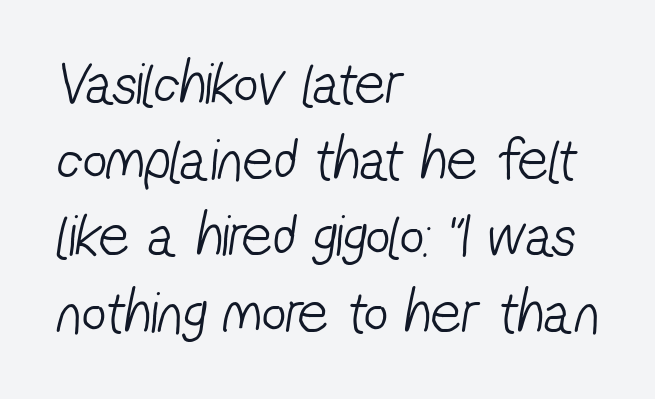
The image shows 60 px light, condensed sans-serif type; set left-aligned, normal line spacing (1.27x), normal letter spacing, not underlined; low stroke contrast and a medium x-height.
